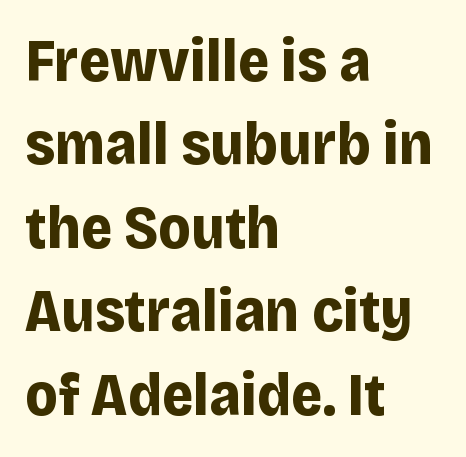
Q: Is the text bold? A: Yes.
Q: Is the text italic (slanted)? A: No, it is upright.
Q: Is the typeface a serif or a sans-serif typeface? A: Sans-serif.
Q: Is the text underlined? A: No.
Q: How is the paragraph aligned? A: Left-aligned.
Q: Is the spacing between letters normal or unusually wide? A: Normal.
Q: Is the spacing between lines tight, normal or loose? A: Normal.
Q: Width (condensed, normal, or wide)? A: Normal.
Q: Stroke contrast? A: Low.
Q: x-height? A: Large.
Q: Monospaced? A: No.
